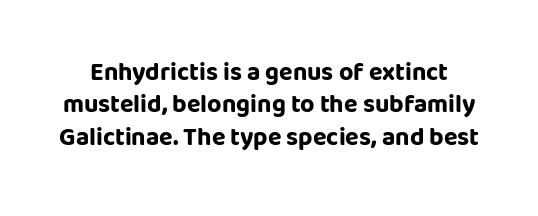
The characters look thick and weighty, a clear bold. Evenly set lines give the paragraph a standard silhouette. Words float on clear page, feet unadorned. Posture: straight, roman, zero tilt.
